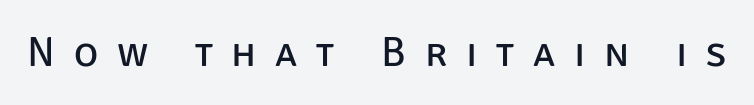
Unmarked baselines from the first word to the last. The rendering inserts visible extra space after every character. Think of a printed novel: that variable character pitch is what you see here. Quick note: not italic, upright. The designer went with a sans here, leaving each stem footless. Vertical stems look standard width or narrower in stroke.
